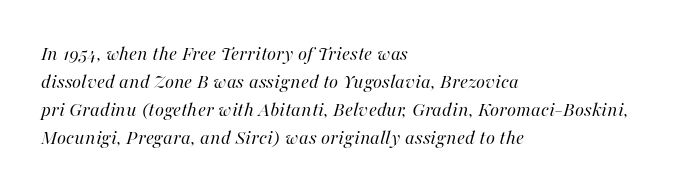
Q: Is the text bold? A: No.
Q: Is the text italic (slanted)? A: Yes, it leans right by about 16 degrees.
Q: Is the text underlined? A: No.
Q: How is the paragraph aligned? A: Left-aligned.
Q: Is the spacing between letters normal or unusually wide? A: Normal.
Q: Is the spacing between lines tight, normal or loose? A: Normal.
